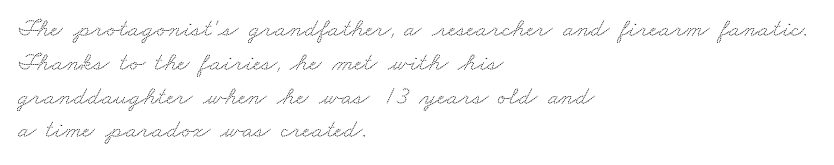
{"underline": "no", "align": "left", "line_spacing": "normal", "line_spacing_ratio": 1.3, "letter_spacing": "normal", "letter_spacing_em": 0.0, "glyph_px": 26}
